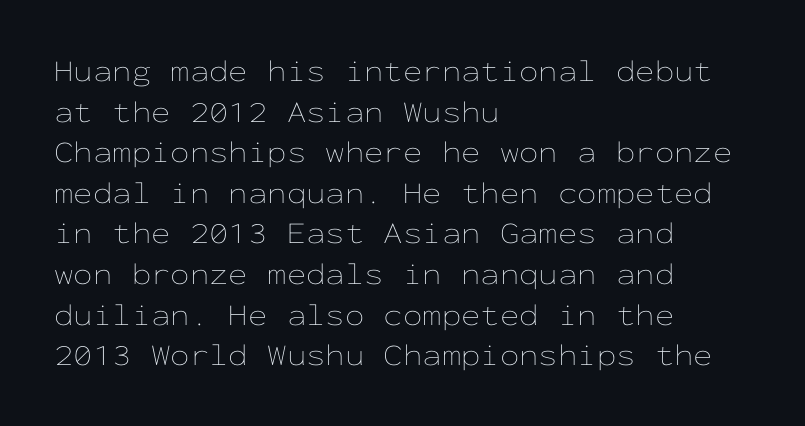
{"italic": "no", "bold": "no", "weight": "thin", "width": "wide", "stroke_contrast": "low", "x_height": "medium", "monospaced": "yes", "underline": "no", "align": "left", "line_spacing": "normal", "line_spacing_ratio": 1.31, "letter_spacing": "normal", "letter_spacing_em": 0.0, "glyph_px": 31}
